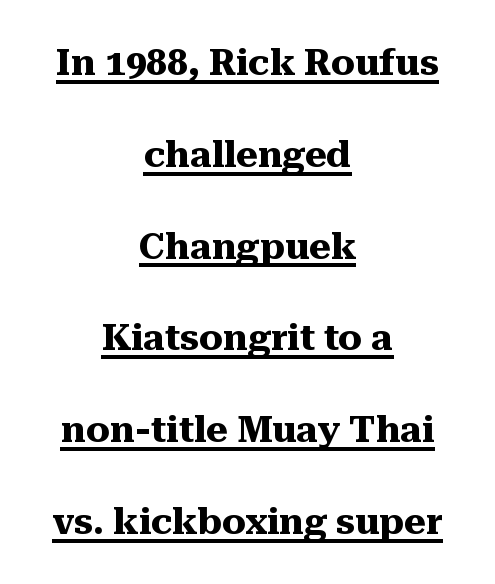
Q: Is the text bold? A: Yes.
Q: Is the text italic (slanted)? A: No, it is upright.
Q: Is the typeface a serif or a sans-serif typeface? A: Serif.
Q: Is the text underlined? A: Yes.
Q: How is the paragraph aligned? A: Centered.
Q: Is the spacing between letters normal or unusually wide? A: Normal.
Q: Is the spacing between lines tight, normal or loose? A: Loose.
Q: Width (condensed, normal, or wide)? A: Normal.
Q: Stroke contrast? A: Medium.
Q: x-height? A: Medium.
Q: Monospaced? A: No.
